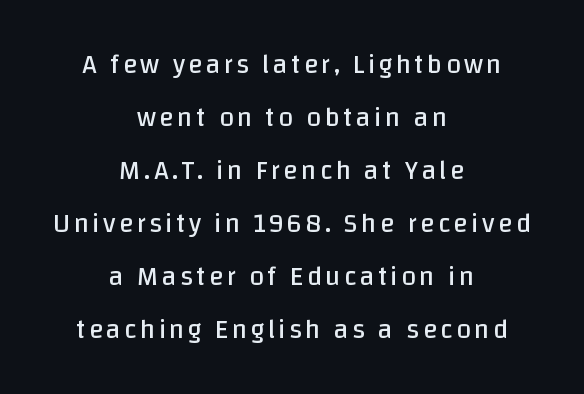
The image shows 27 px text type, upright; set centered, loose line spacing (1.96x), not underlined.
